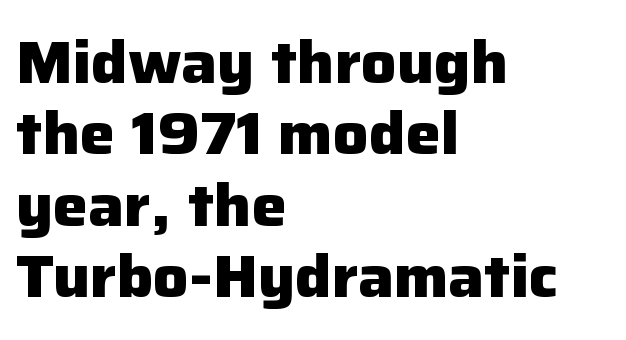
The image shows 59 px heavy sans-serif type, upright; set left-aligned, line spacing 1.21x, normal letter spacing, not underlined; low stroke contrast and a medium x-height.
